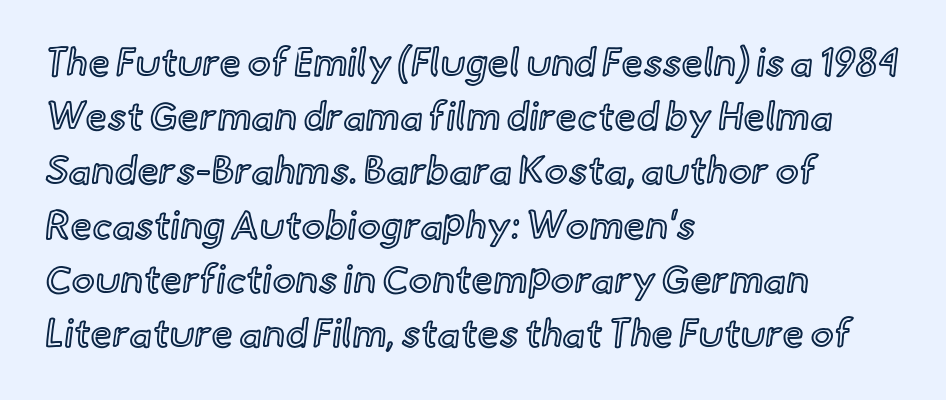
The image shows 39 px text type; set left-aligned, normal line spacing (1.39x), normal letter spacing, not underlined; a small x-height.
